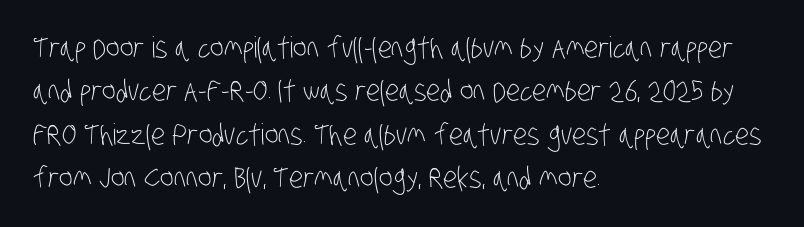
Check where the strokes stop: nothing finishes them off — pure sans. Casual observation: everything's shoved over to the left. Check under the words: just untouched page. The typeface has the unassuming heft of standard copy or less.
